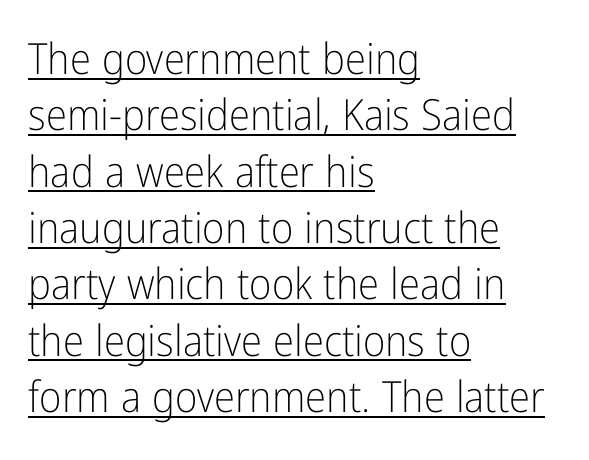
{"serif": "no", "italic": "no", "bold": "no", "weight": "light", "width": "condensed", "stroke_contrast": "low", "x_height": "medium", "monospaced": "no", "underline": "yes", "align": "left", "line_spacing": "normal", "line_spacing_ratio": 1.31, "letter_spacing": "normal", "letter_spacing_em": 0.0, "glyph_px": 43}
